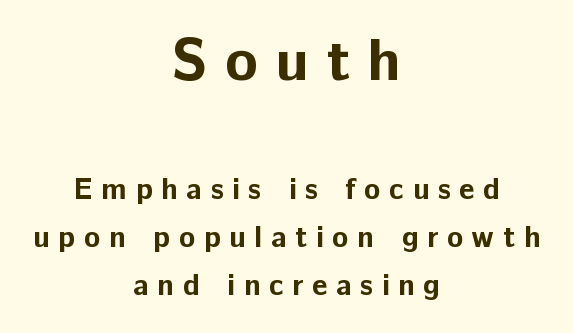
The image shows 60 px bold sans-serif type, upright; set centered, normal line spacing (1.59x), unusually wide letter spacing (+0.29 em), not underlined; the first (top) block is 2.0x larger; low stroke contrast and a medium x-height.
